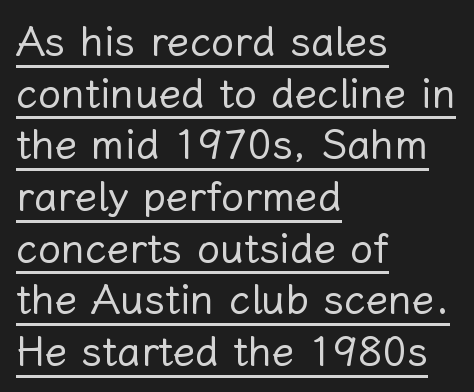
The face used here is proportionally spaced, like ordinary book or web type. Alignment: flush left. This is roman type, the default non-slanted kind. Letter spacing: default.
